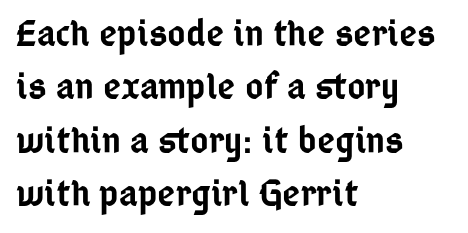
The image shows 39 px semibold, condensed sans-serif type, upright; set left-aligned, normal line spacing (1.37x), normal letter spacing, not underlined; low stroke contrast and a medium x-height.
